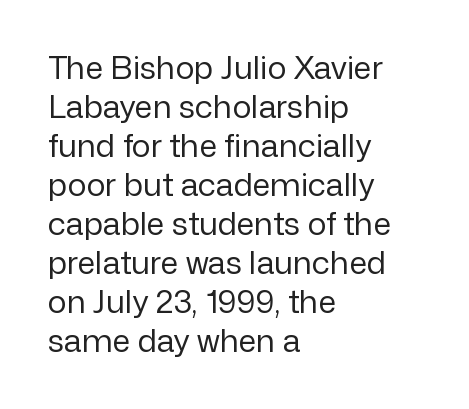
{"serif": "no", "italic": "no", "bold": "no", "weight": "regular", "width": "normal", "stroke_contrast": "low", "x_height": "medium", "monospaced": "no", "underline": "no", "align": "left", "line_spacing_ratio": 1.22, "letter_spacing": "normal", "letter_spacing_em": 0.0, "glyph_px": 32}
